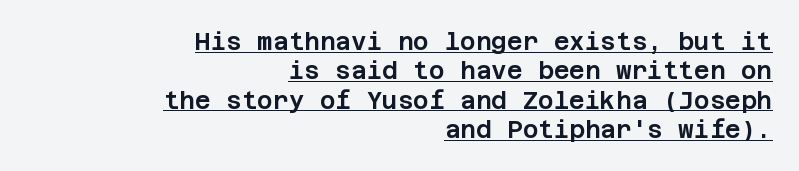
The image shows 24 px text type, upright; set right-aligned, line spacing 1.22x, normal letter spacing, underlined.
